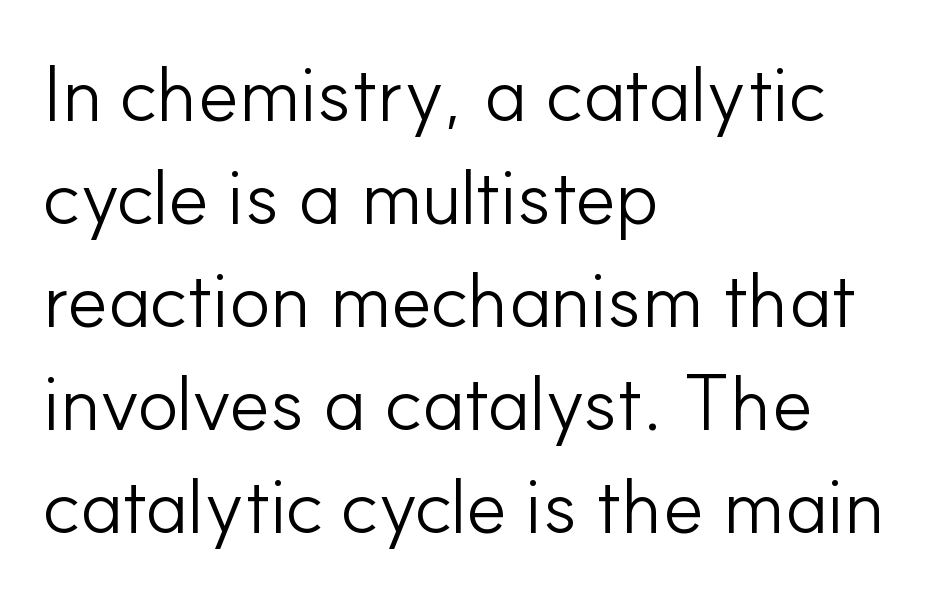
The image shows 78 px light sans-serif type, upright; set left-aligned, normal line spacing (1.32x), normal letter spacing, not underlined; low stroke contrast and a small x-height.
